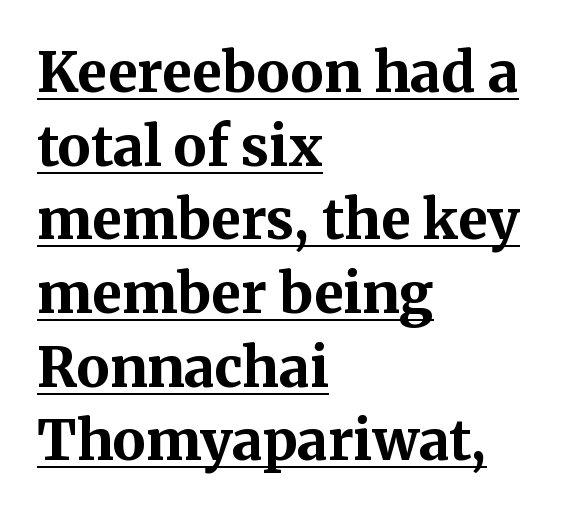
Q: Is the text bold? A: Yes.
Q: Is the text italic (slanted)? A: No, it is upright.
Q: Is the typeface a serif or a sans-serif typeface? A: Serif.
Q: Is the text underlined? A: Yes.
Q: How is the paragraph aligned? A: Left-aligned.
Q: Is the spacing between letters normal or unusually wide? A: Normal.
Q: Is the spacing between lines tight, normal or loose? A: Normal.
Q: Width (condensed, normal, or wide)? A: Normal.
Q: Stroke contrast? A: Medium.
Q: x-height? A: Medium.
Q: Monospaced? A: No.
